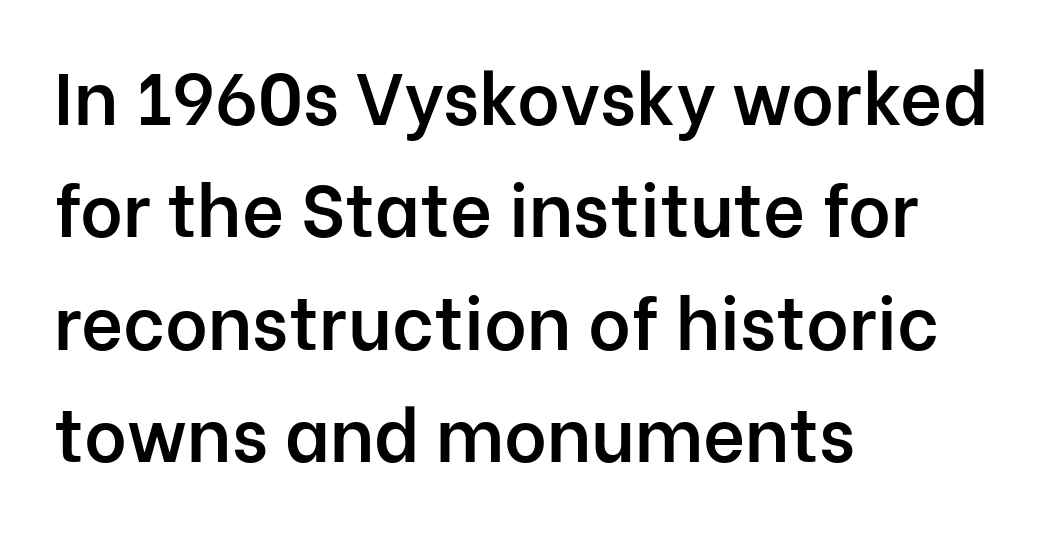
The image shows 73 px semibold sans-serif type, upright; set left-aligned, normal line spacing (1.54x), normal letter spacing, not underlined; low stroke contrast and a medium x-height.
